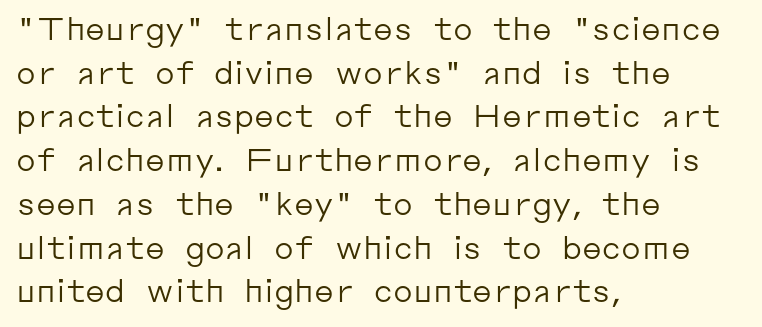
The image shows 31 px regular-weight sans-serif type, upright; set left-aligned, normal line spacing (1.41x), normal letter spacing, not underlined; low stroke contrast and a medium x-height.
